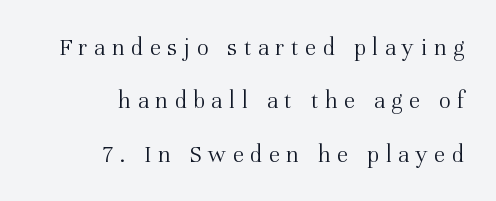
Q: Is the text bold? A: No.
Q: Is the text italic (slanted)? A: No, it is upright.
Q: Is the text underlined? A: No.
Q: How is the paragraph aligned? A: Right-aligned.
Q: Is the spacing between letters normal or unusually wide? A: Unusually wide.
Q: Is the spacing between lines tight, normal or loose? A: Loose.
